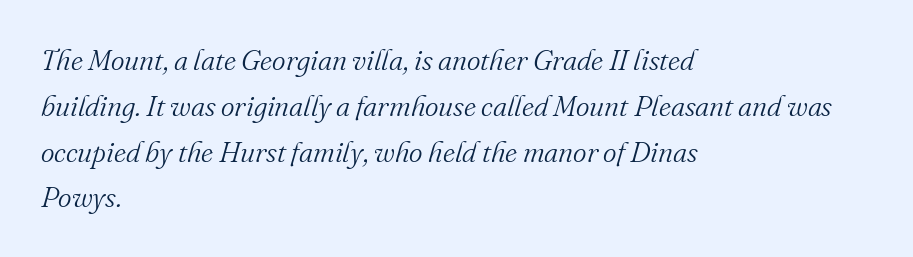
{"serif": "yes", "italic": "yes", "lean": "right", "slant_degrees": 16, "bold": "no", "weight": "light", "width": "normal", "stroke_contrast": "medium", "x_height": "small", "monospaced": "no", "underline": "no", "align": "left", "line_spacing": "normal", "line_spacing_ratio": 1.58, "letter_spacing": "normal", "letter_spacing_em": 0.0, "glyph_px": 29}
